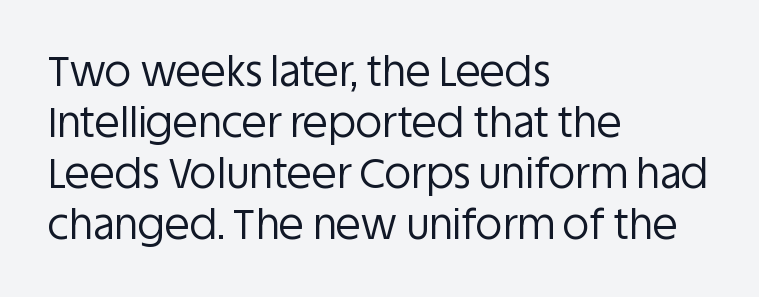
The image shows 41 px regular-weight sans-serif type, upright; set left-aligned, line spacing 1.24x, normal letter spacing, not underlined; low stroke contrast and a large x-height.
